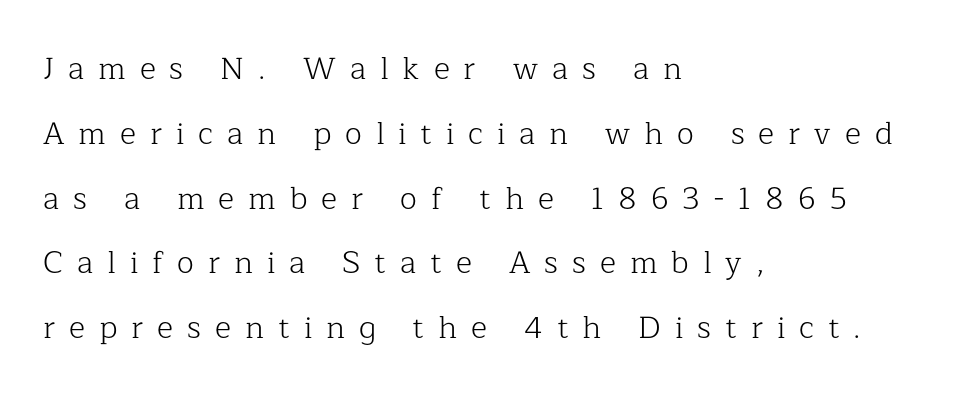
{"serif": "yes", "italic": "no", "bold": "no", "weight": "light", "width": "normal", "stroke_contrast": "low", "x_height": "medium", "monospaced": "no", "underline": "no", "align": "left", "line_spacing": "loose", "line_spacing_ratio": 2.09, "letter_spacing": "wide", "letter_spacing_em": 0.45, "glyph_px": 31}
